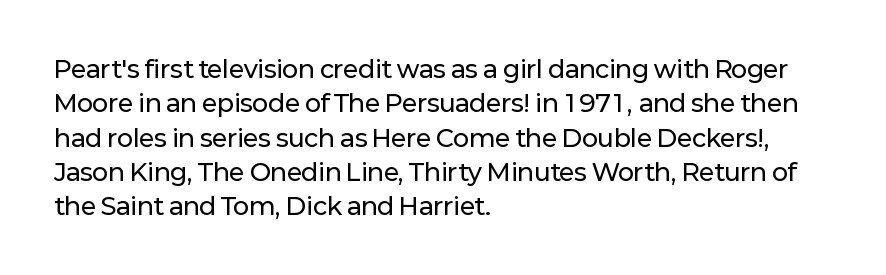
The rows are spaced the way most documents space them. Italic: no, the glyphs are upright roman. Reading down the block, your eye returns to a fixed left position each line. The words here are not underlined. Nothing unusual about the tracking: characters are spaced as the font intends.
